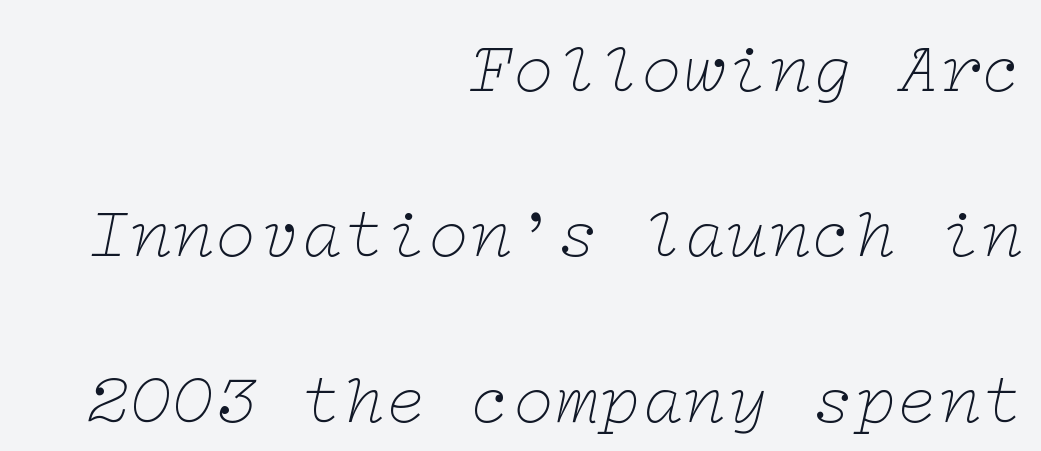
Emphasis-style slanted type is in use. Airy leading. A quiet, ordinary-to-light weight characterises the typeface. Look at the tracking — it's just the regular setting, nothing added.
